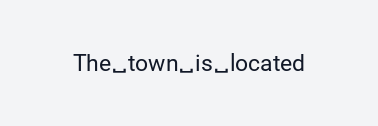
Q: Is the text bold? A: No.
Q: Is the text italic (slanted)? A: No, it is upright.
Q: Is the text underlined? A: No.
Q: Is the spacing between letters normal or unusually wide? A: Normal.
